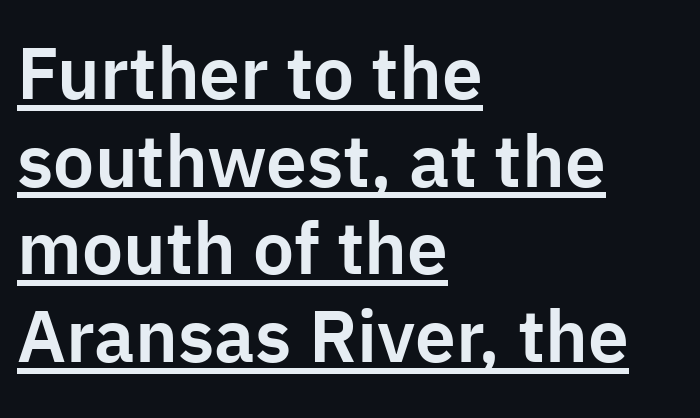
The image shows 73 px sans-serif type, upright; set left-aligned, line spacing 1.2x, normal letter spacing, underlined; low stroke contrast and a medium x-height.
